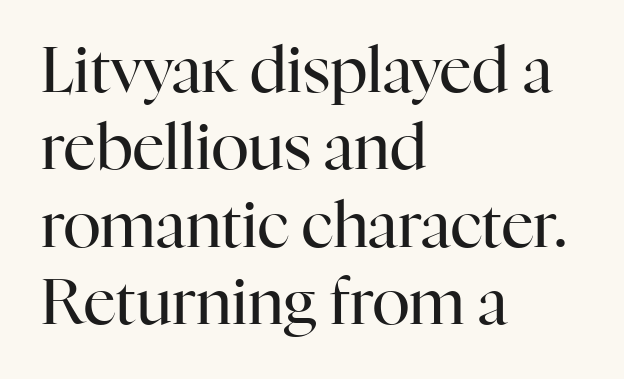
Q: Is the text bold? A: No.
Q: Is the text italic (slanted)? A: No, it is upright.
Q: Is the typeface a serif or a sans-serif typeface? A: Serif.
Q: Is the text underlined? A: No.
Q: How is the paragraph aligned? A: Left-aligned.
Q: Is the spacing between letters normal or unusually wide? A: Normal.
Q: Width (condensed, normal, or wide)? A: Normal.
Q: Stroke contrast? A: High.
Q: x-height? A: Medium.
Q: Monospaced? A: No.
